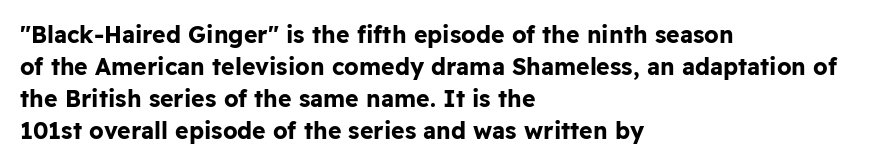
Q: Is the text bold? A: Yes.
Q: Is the text italic (slanted)? A: No, it is upright.
Q: Is the text underlined? A: No.
Q: How is the paragraph aligned? A: Left-aligned.
Q: Is the spacing between letters normal or unusually wide? A: Normal.
Q: Is the spacing between lines tight, normal or loose? A: Normal.
